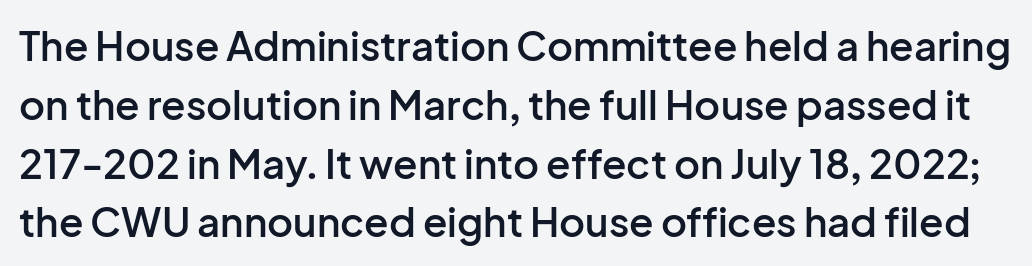
Q: Is the text bold? A: Semi-bold.
Q: Is the text italic (slanted)? A: No, it is upright.
Q: Is the typeface a serif or a sans-serif typeface? A: Sans-serif.
Q: Is the text underlined? A: No.
Q: Is the spacing between letters normal or unusually wide? A: Normal.
Q: Is the spacing between lines tight, normal or loose? A: Normal.
Q: Width (condensed, normal, or wide)? A: Normal.
Q: Stroke contrast? A: Low.
Q: x-height? A: Medium.
Q: Monospaced? A: No.
